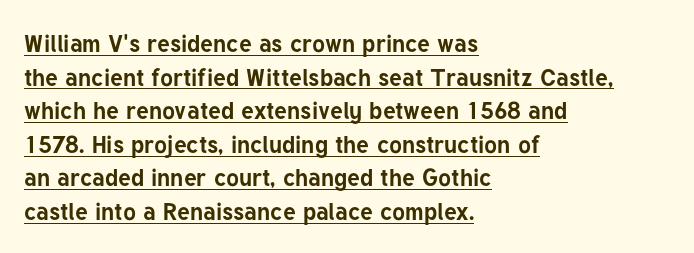
{"italic": "no", "bold": "yes", "underline": "yes", "align": "left", "line_spacing": "normal", "line_spacing_ratio": 1.4, "letter_spacing": "normal", "letter_spacing_em": 0.0, "glyph_px": 24}
